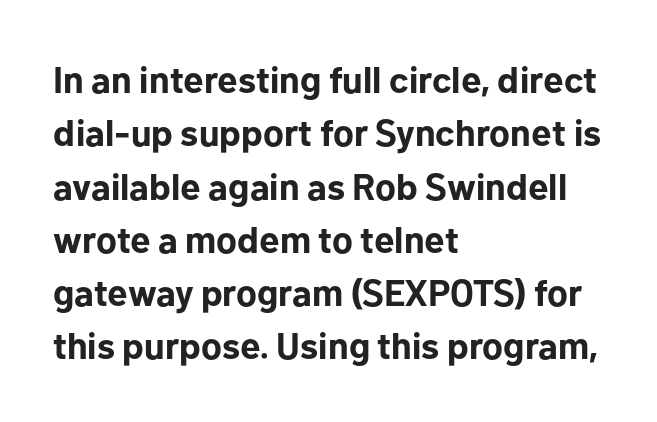
Q: Is the text bold? A: Yes.
Q: Is the text italic (slanted)? A: No, it is upright.
Q: Is the typeface a serif or a sans-serif typeface? A: Sans-serif.
Q: Is the text underlined? A: No.
Q: How is the paragraph aligned? A: Left-aligned.
Q: Is the spacing between letters normal or unusually wide? A: Normal.
Q: Is the spacing between lines tight, normal or loose? A: Normal.
Q: Width (condensed, normal, or wide)? A: Normal.
Q: Stroke contrast? A: Low.
Q: x-height? A: Medium.
Q: Monospaced? A: No.
